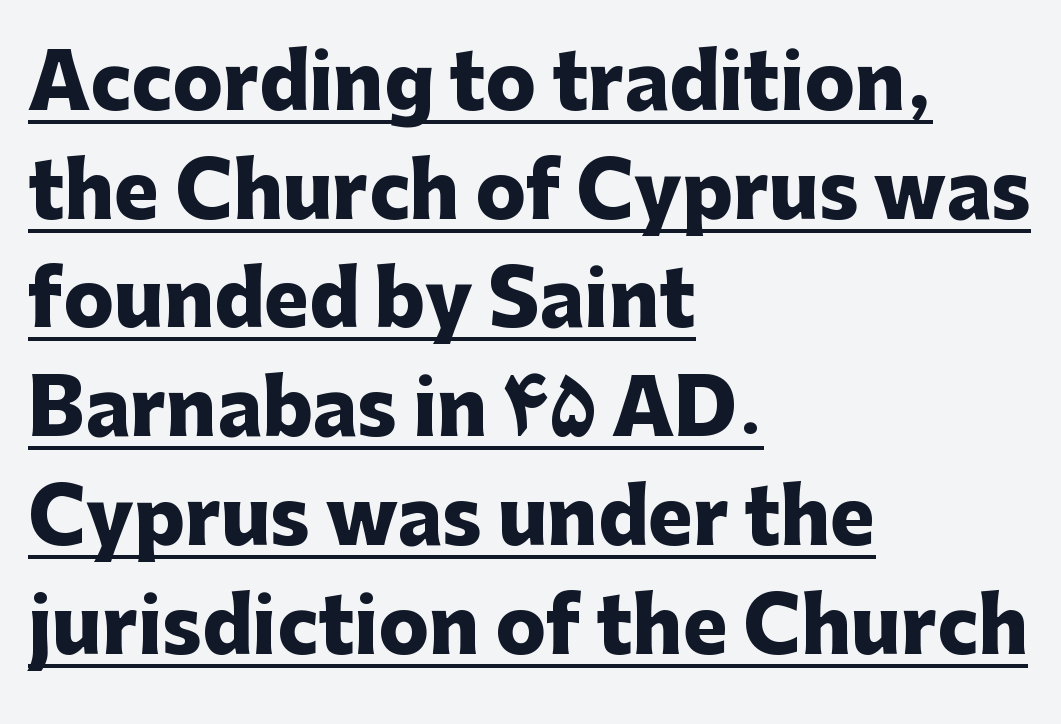
The characters display no serif detailing; their extremities are plain. Each word holds together tightly as a unit, with standard inter-letter gaps. These lines are set flush left with a ragged right edge. Each glyph is drawn with heavy, bold strokes.
